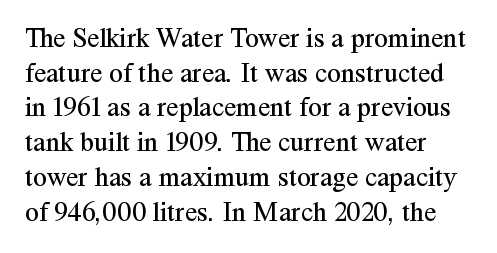
The image shows 28 px regular-weight serif type, upright; set left-aligned, line spacing 1.24x, normal letter spacing, not underlined; medium stroke contrast and a medium x-height.
